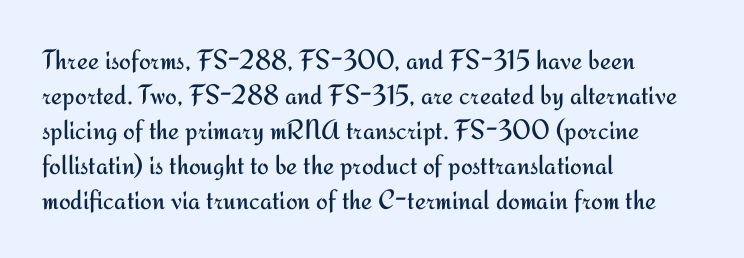
Q: Is the text bold? A: No.
Q: Is the text italic (slanted)? A: No, it is upright.
Q: Is the typeface a serif or a sans-serif typeface? A: Sans-serif.
Q: Is the text underlined? A: No.
Q: How is the paragraph aligned? A: Left-aligned.
Q: Is the spacing between letters normal or unusually wide? A: Normal.
Q: Is the spacing between lines tight, normal or loose? A: Normal.
Q: Width (condensed, normal, or wide)? A: Normal.
Q: Stroke contrast? A: Medium.
Q: x-height? A: Small.
Q: Monospaced? A: No.
